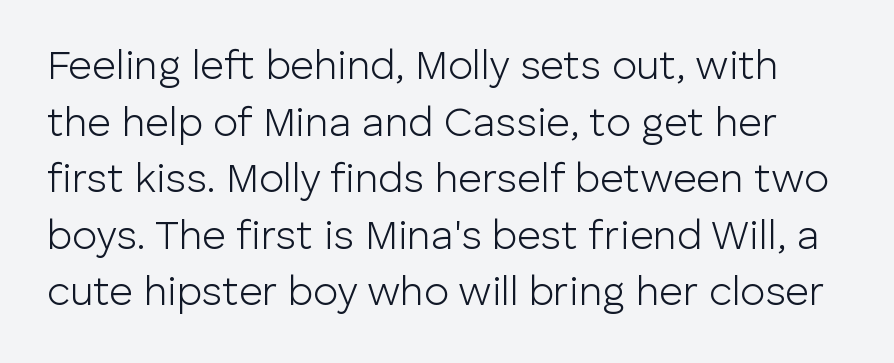
Bare-footed words on every line. This sample has the flowing, uneven cadence of proportional lettering. What's the leading like? Ordinary, nothing unusual. The type sits square on the baseline with zero lean.
